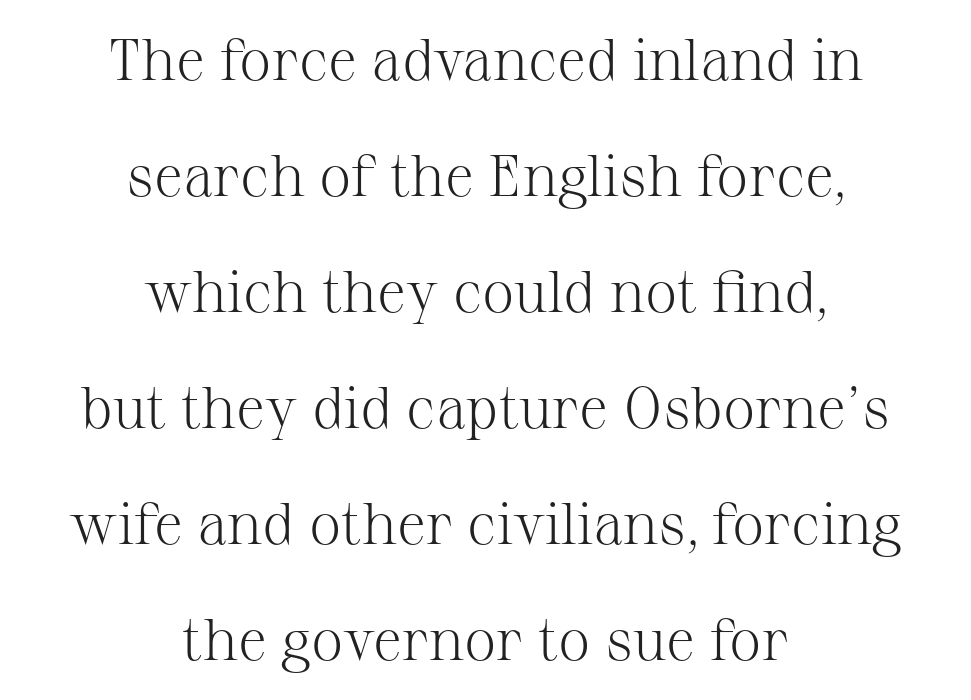
{"serif": "yes", "italic": "no", "bold": "no", "weight": "light", "width": "normal", "stroke_contrast": "medium", "x_height": "medium", "monospaced": "no", "underline": "no", "align": "center", "line_spacing": "loose", "line_spacing_ratio": 2.0, "letter_spacing": "normal", "letter_spacing_em": 0.0, "glyph_px": 58}
